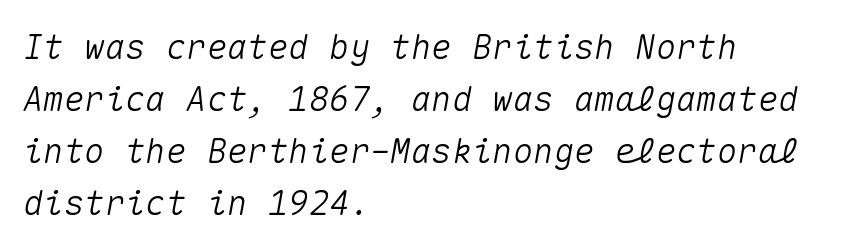
Rule under the text: the space is simply empty. The font's italic variant was chosen for this text. The designer left line spacing at the default. The paragraph has a hard left edge and a soft right edge. Each letter, wide or thin by design, is forced into the same width here. The letterforms sit shoulder to shoulder at normal distance.
